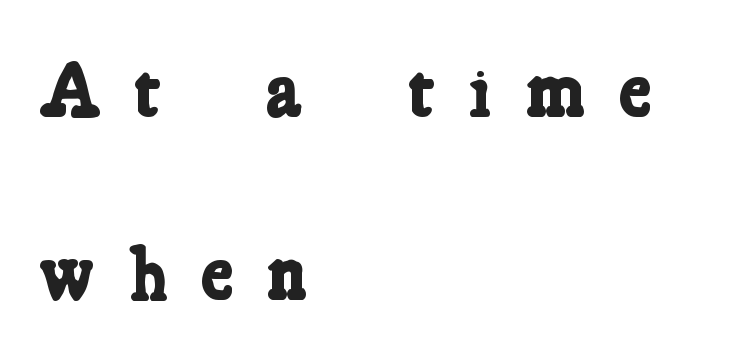
A typesetter would call this proportional, since set widths differ per character. Heavy, bold letterforms. Compared with a centered layout, this one pins lines to the left instead. The letters carry serifs — small finishing strokes at the ends of their stems. Short note: letters widely spaced.
